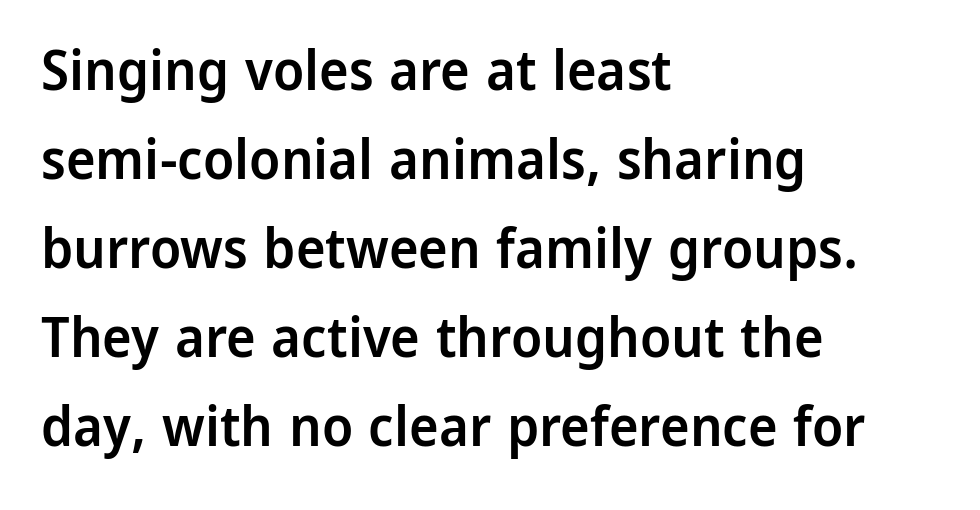
The image shows 56 px semibold sans-serif type, upright; set left-aligned, normal line spacing (1.59x), normal letter spacing, not underlined; low stroke contrast and a medium x-height.
